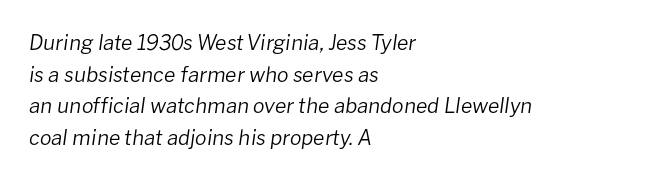
Q: Is the text bold? A: No.
Q: Is the text italic (slanted)? A: Yes, it leans right by about 8 degrees.
Q: Is the text underlined? A: No.
Q: How is the paragraph aligned? A: Left-aligned.
Q: Is the spacing between letters normal or unusually wide? A: Normal.
Q: Is the spacing between lines tight, normal or loose? A: Normal.
